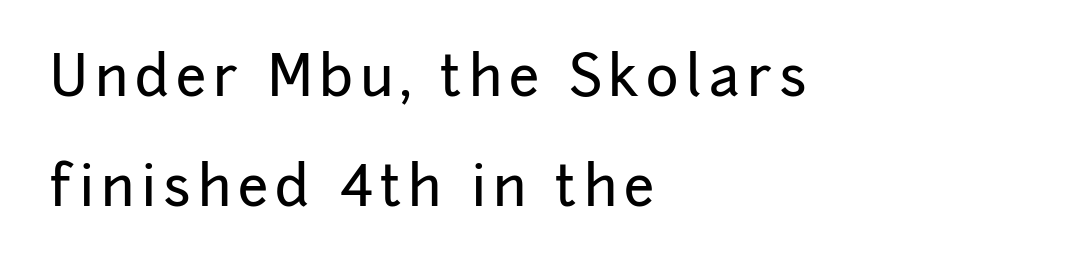
{"serif": "no", "italic": "no", "width": "normal", "stroke_contrast": "low", "x_height": "medium", "monospaced": "no", "underline": "no", "align": "left", "line_spacing": "loose", "line_spacing_ratio": 2.0, "glyph_px": 55}
